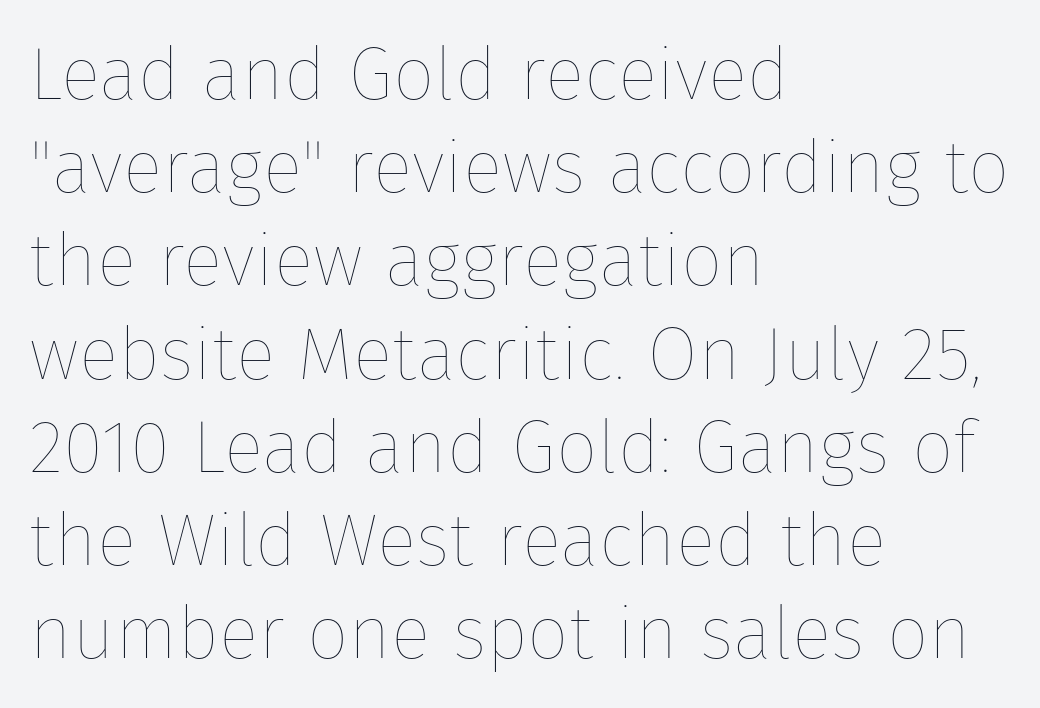
{"italic": "no", "bold": "no", "weight": "thin", "width": "normal", "stroke_contrast": "low", "x_height": "medium", "monospaced": "no", "underline": "no", "align": "left", "line_spacing": "normal", "line_spacing_ratio": 1.26, "letter_spacing": "normal", "letter_spacing_em": 0.0, "glyph_px": 74}
